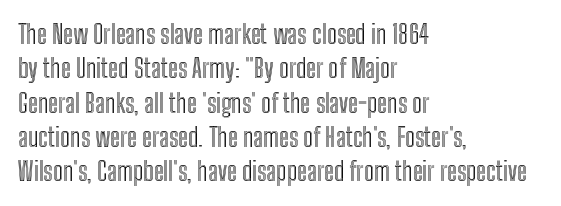
The image shows 26 px text type, upright; set left-aligned, normal line spacing (1.32x), normal letter spacing, not underlined.
